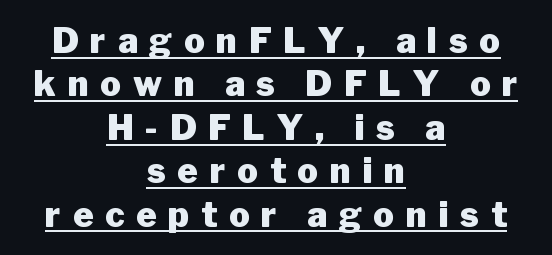
{"serif": "no", "italic": "no", "bold": "yes", "weight": "heavy", "width": "normal", "stroke_contrast": "low", "x_height": "medium", "monospaced": "no", "underline": "yes", "align": "center", "line_spacing_ratio": 1.24, "letter_spacing": "wide", "letter_spacing_em": 0.33, "glyph_px": 35}
